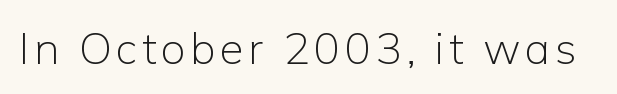
The image shows 44 px light sans-serif type, upright; set not underlined; low stroke contrast and a medium x-height.
